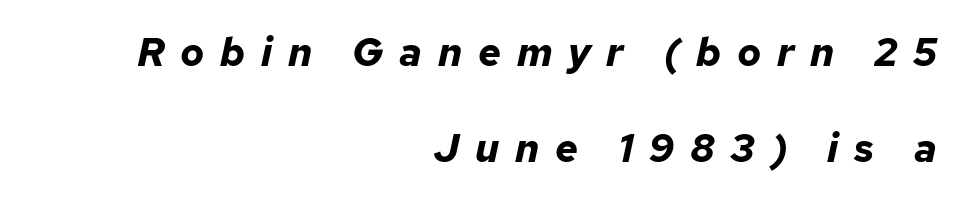
{"italic": "yes", "lean": "right", "slant_degrees": 12, "bold": "yes", "weight": "bold", "width": "normal", "stroke_contrast": "low", "x_height": "medium", "monospaced": "no", "underline": "no", "align": "right", "line_spacing": "loose", "line_spacing_ratio": 2.41, "letter_spacing": "wide", "letter_spacing_em": 0.39, "glyph_px": 40}
